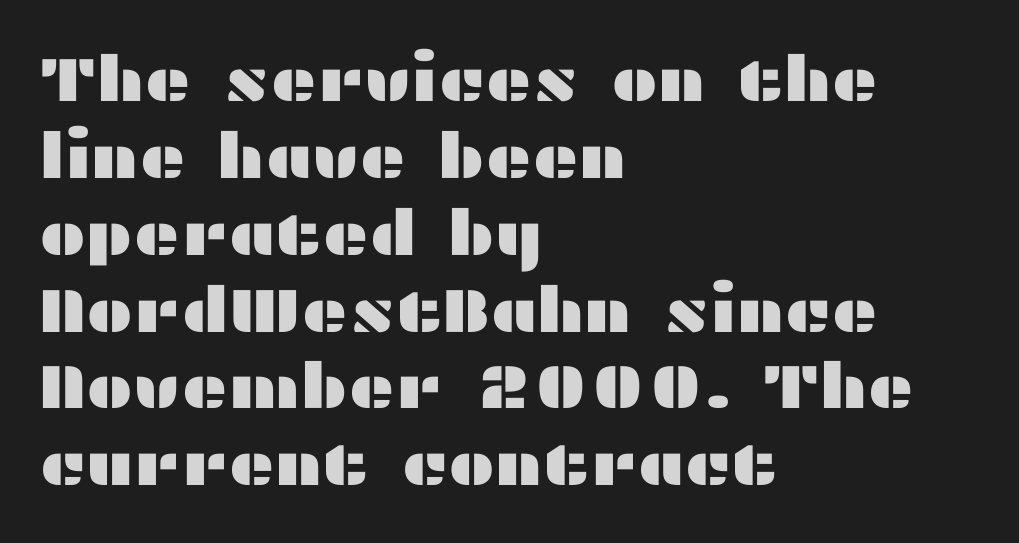
The image shows 63 px wide sans-serif type, upright; set left-aligned, line spacing 1.22x, normal letter spacing, not underlined; medium stroke contrast and a medium x-height.
